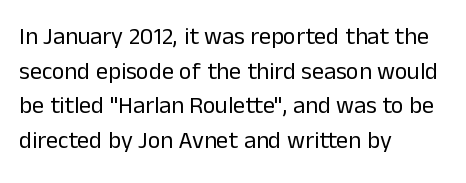
Regarding leading, the lines here are spaced in the standard way. The letters look calm and open, with moderate or lighter stems. Layout note: lines flush left. The rendering keeps characters at their native spacing. The lettering stays uniformly vertical, giving the passage a roman look. Underline: absent.
